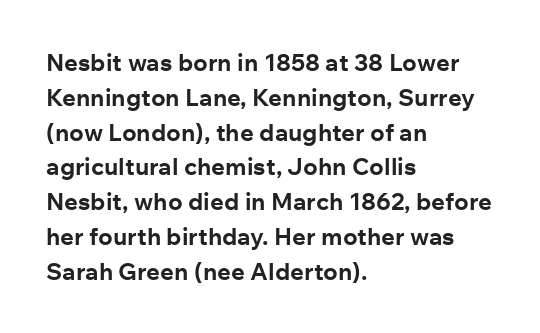
{"italic": "no", "bold": "yes", "underline": "no", "align": "left", "line_spacing": "normal", "line_spacing_ratio": 1.45, "letter_spacing": "normal", "letter_spacing_em": 0.0, "glyph_px": 24}
